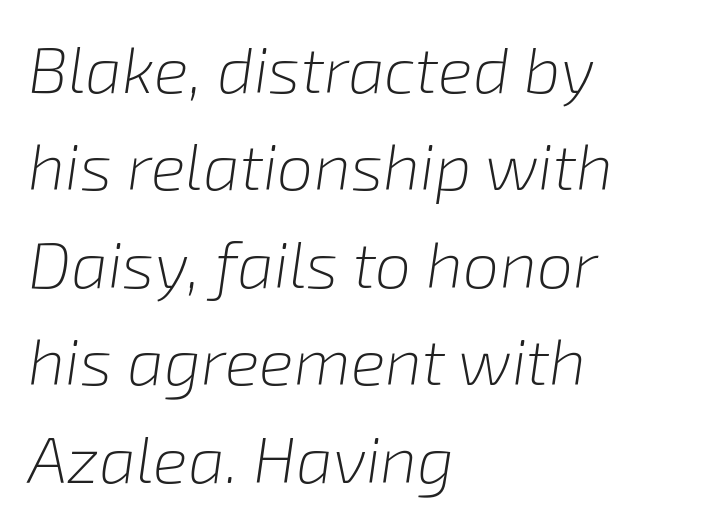
Q: Is the text bold? A: No.
Q: Is the text italic (slanted)? A: Yes, it leans right by about 8 degrees.
Q: Is the text underlined? A: No.
Q: How is the paragraph aligned? A: Left-aligned.
Q: Is the spacing between letters normal or unusually wide? A: Normal.
Q: Is the spacing between lines tight, normal or loose? A: Normal.
Q: Width (condensed, normal, or wide)? A: Normal.
Q: Stroke contrast? A: Low.
Q: x-height? A: Medium.
Q: Monospaced? A: No.
